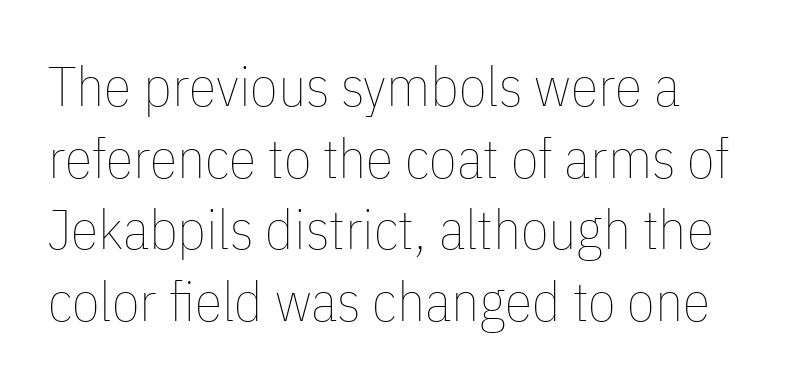
The image shows 56 px thin, condensed type, upright; set left-aligned, normal line spacing (1.28x), normal letter spacing, not underlined; low stroke contrast and a medium x-height.
